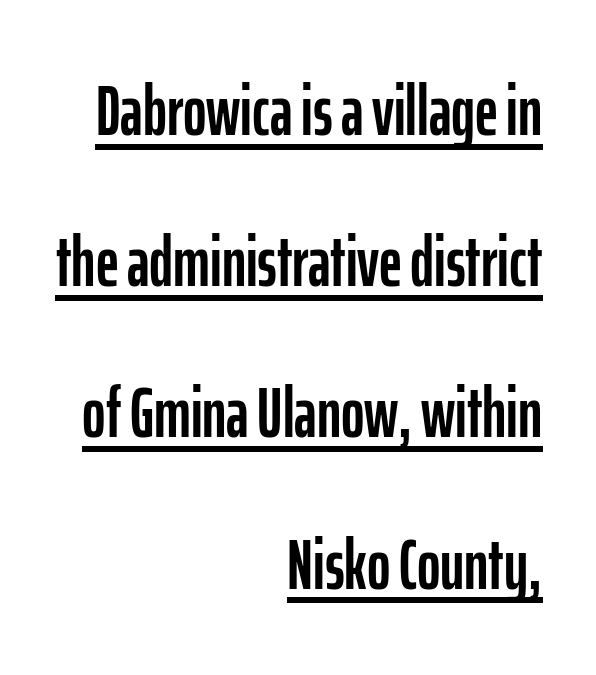
Q: Is the text italic (slanted)? A: No, it is upright.
Q: Is the typeface a serif or a sans-serif typeface? A: Sans-serif.
Q: Is the text underlined? A: Yes.
Q: How is the paragraph aligned? A: Right-aligned.
Q: Is the spacing between letters normal or unusually wide? A: Normal.
Q: Is the spacing between lines tight, normal or loose? A: Loose.
Q: Width (condensed, normal, or wide)? A: Condensed.
Q: Stroke contrast? A: Low.
Q: x-height? A: Medium.
Q: Monospaced? A: No.
